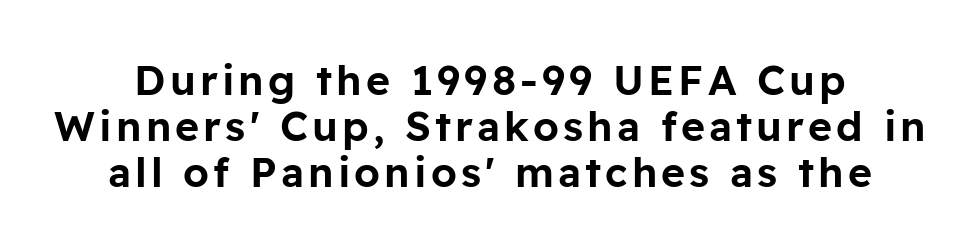
A typesetter would mark this as roman, not italic. The type family on display is of the sans-serif kind. You could not count columns in this text — the font is proportionally spaced. Whoever set this chose condensed vertical rhythm over breathing room.
